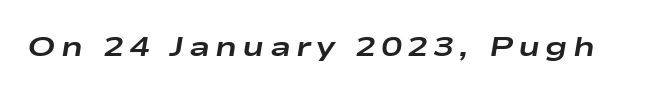
The letters are bold, with thick, heavy strokes. The glyphs look as if they've been sheared to an angle. Decoration check: the copy has no underline. Note the varied advance widths — an 'i' is clearly narrower than an 'm'.
